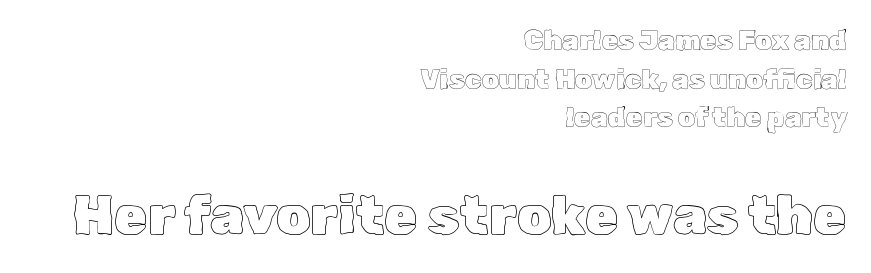
Q: Is the text italic (slanted)? A: No, it is upright.
Q: Is the text underlined? A: No.
Q: How is the paragraph aligned? A: Right-aligned.
Q: Is the spacing between letters normal or unusually wide? A: Normal.
Q: Is the spacing between lines tight, normal or loose? A: Normal.
Q: Which block of text is set in a larger size, the first (top) or the second (bottom)? A: The second (bottom) one.
Q: Width (condensed, normal, or wide)? A: Normal.
Q: x-height? A: Medium.
Q: Monospaced? A: No.
